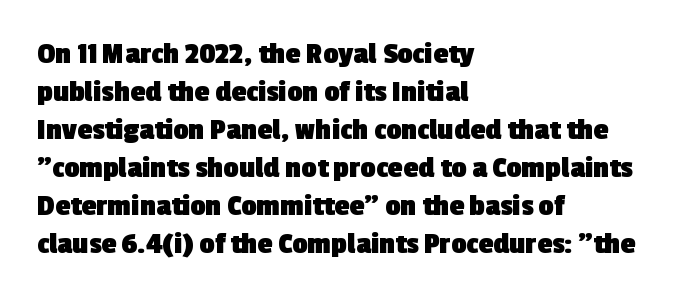
{"serif": "no", "bold": "yes", "weight": "heavy", "width": "normal", "x_height": "medium", "monospaced": "no", "underline": "no", "align": "left", "line_spacing": "normal", "line_spacing_ratio": 1.27, "letter_spacing": "normal", "letter_spacing_em": 0.0, "glyph_px": 30}
